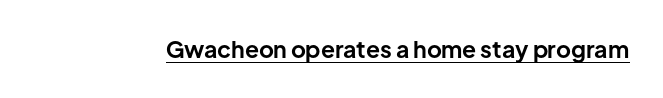
{"italic": "no", "bold": "yes", "underline": "yes", "letter_spacing": "normal", "letter_spacing_em": 0.0, "glyph_px": 23}
